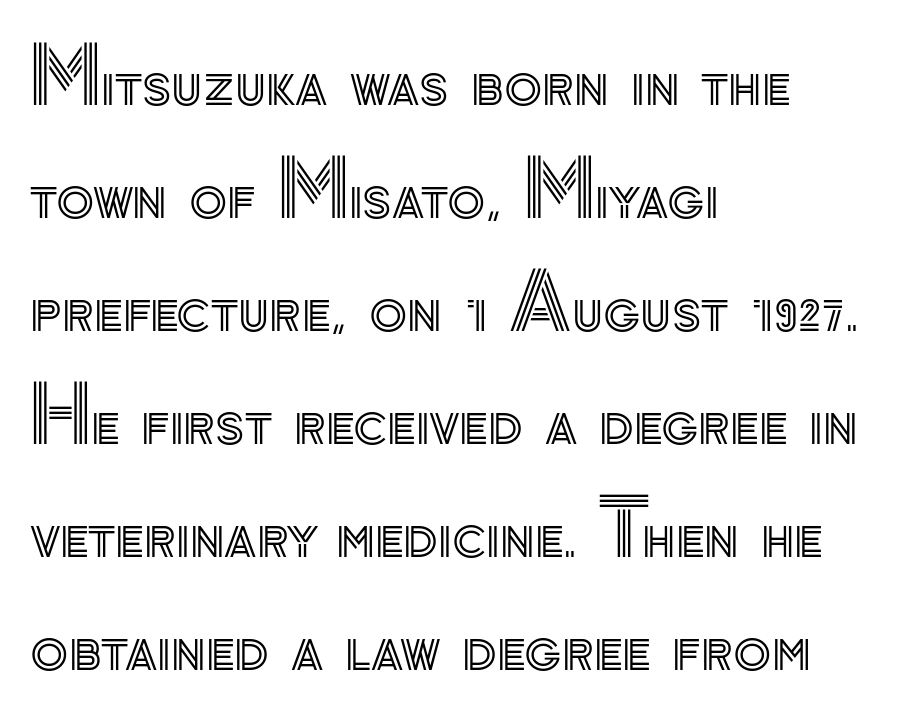
Look at the tracking — it's just the regular setting, nothing added. The gap between lines stays unmarked. It's the straight-up-and-down kind of type. Horizontal alignment here is leftward, the default for most running prose. Successive baselines arrive at the customary interval.
